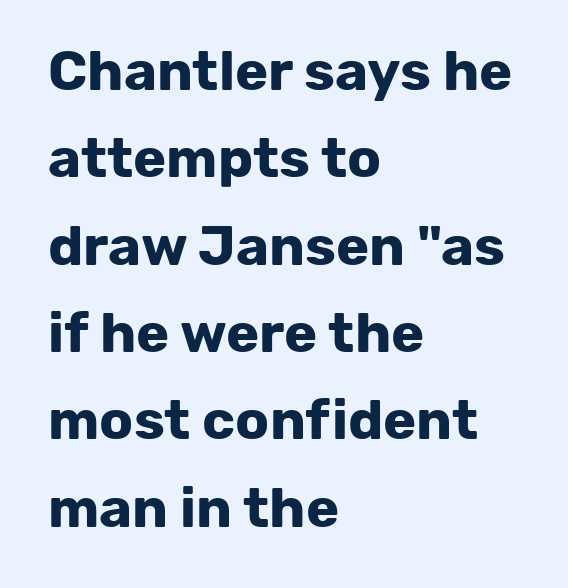
Its strokes are broad and dark, the hallmark of bold type. What kind of face is this? One without serifs — a sans. The space directly below the letters is spotless. Does the lettering tilt? It doesn't — this is upright. There is no visible air inserted between adjacent glyphs. The letters advance in unequal steps, a hallmark of proportional type.
